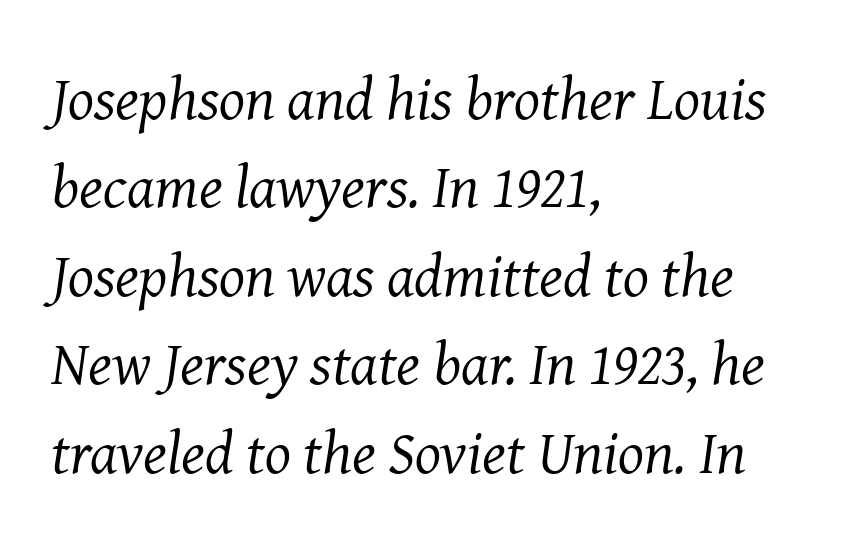
The passage shown is typed in a proportional face where columns would drift. It's the slanting kind of type. Does the type have serifs? Yes, each stem ends in a small foot. Standard letterfit; no display-style spreading of the glyphs. Notice how descenders clear the ascenders below comfortably — that's standard leading.
